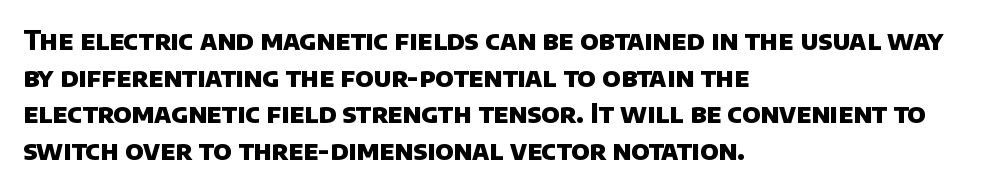
Q: Is the text bold? A: Yes.
Q: Is the text underlined? A: No.
Q: How is the paragraph aligned? A: Left-aligned.
Q: Is the spacing between letters normal or unusually wide? A: Normal.
Q: Is the spacing between lines tight, normal or loose? A: Normal.
